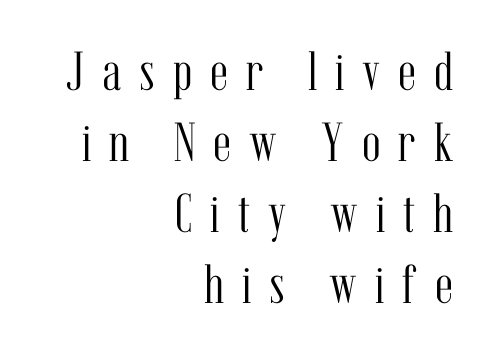
The image shows 55 px light, condensed serif type, upright; set right-aligned, normal line spacing (1.29x), unusually wide letter spacing (+0.33 em), not underlined; medium stroke contrast and a medium x-height.
